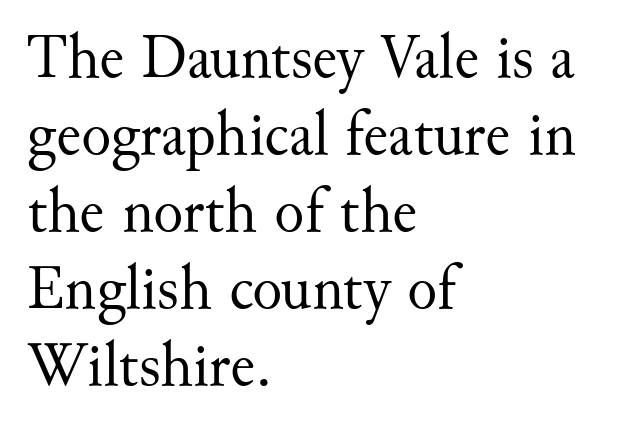
Nope, not italic — everything's standing straight. The strokes carry an ordinary text weight at most. Characters follow at the spacing the type designer built in. The gap between lines stays unmarked.
